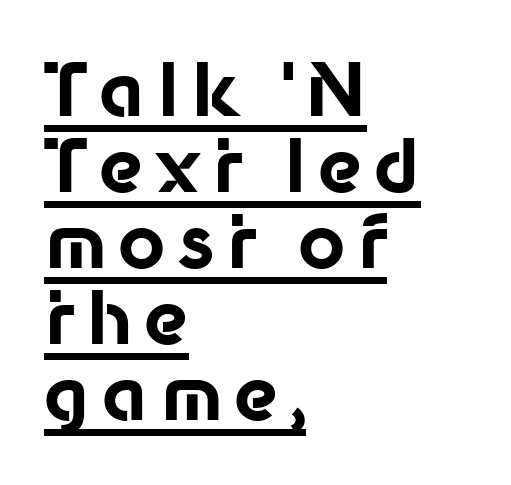
The image shows 73 px bold sans-serif type, upright; set left-aligned, tight line spacing (1.04x), underlined; low stroke contrast and a medium x-height.
